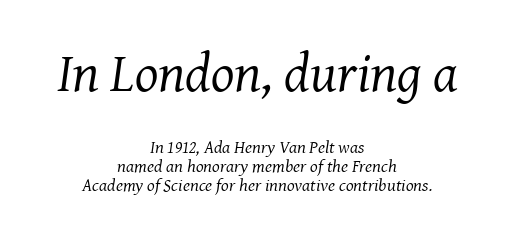
Q: Is the text bold? A: No.
Q: Is the text italic (slanted)? A: Yes, it leans right by about 8 degrees.
Q: Is the typeface a serif or a sans-serif typeface? A: Serif.
Q: Is the text underlined? A: No.
Q: How is the paragraph aligned? A: Centered.
Q: Is the spacing between letters normal or unusually wide? A: Normal.
Q: Is the spacing between lines tight, normal or loose? A: Tight.
Q: Which block of text is set in a larger size, the first (top) or the second (bottom)? A: The first (top) one.
Q: Width (condensed, normal, or wide)? A: Normal.
Q: Stroke contrast? A: Medium.
Q: x-height? A: Medium.
Q: Monospaced? A: No.
